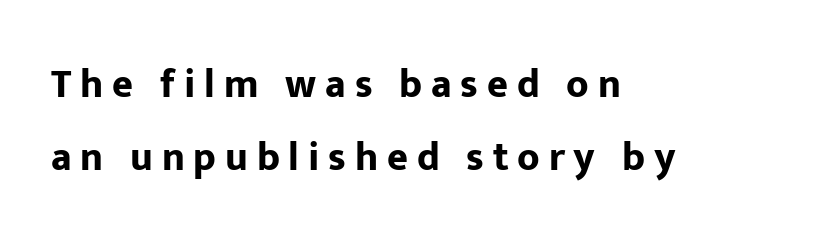
The image shows 40 px bold sans-serif type, upright; set left-aligned, line spacing 1.82x, unusually wide letter spacing (+0.22 em), not underlined; low stroke contrast and a medium x-height.
